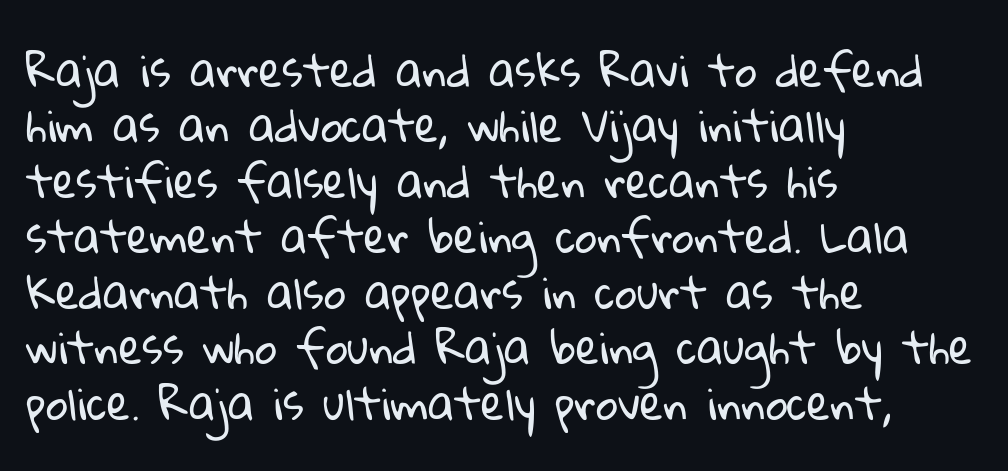
The image shows 43 px regular-weight sans-serif type; set left-aligned, normal line spacing (1.29x), normal letter spacing, not underlined; low stroke contrast and a medium x-height.
